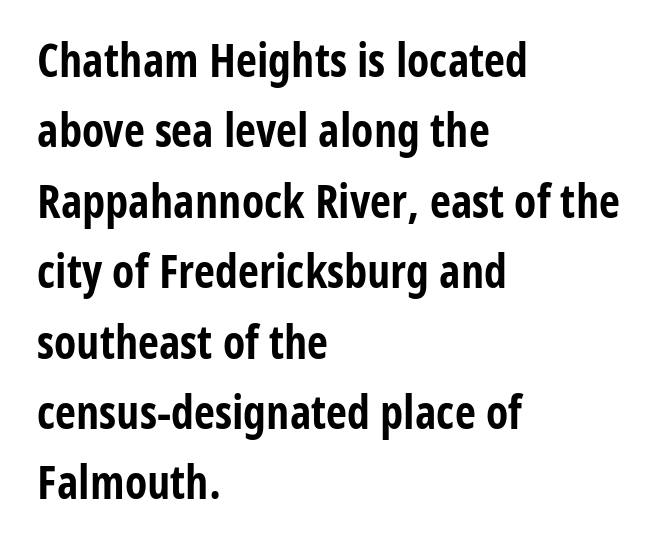
{"serif": "no", "italic": "no", "bold": "yes", "weight": "bold", "width": "condensed", "stroke_contrast": "low", "x_height": "medium", "monospaced": "no", "underline": "no", "align": "left", "line_spacing": "normal", "line_spacing_ratio": 1.53, "letter_spacing": "normal", "letter_spacing_em": 0.0, "glyph_px": 46}
